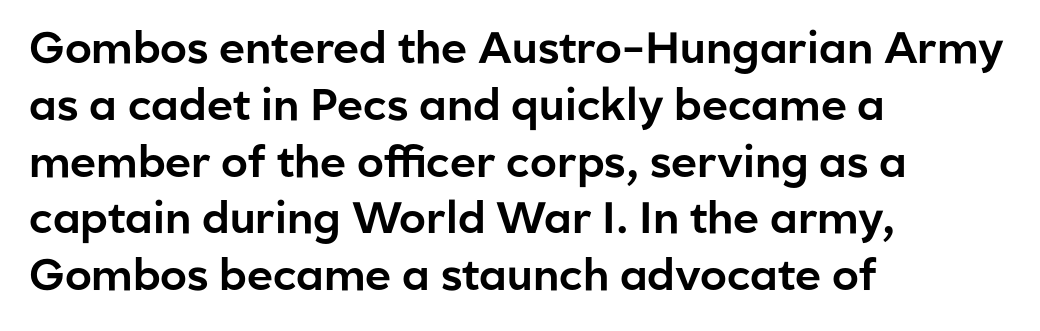
{"serif": "no", "italic": "no", "width": "normal", "stroke_contrast": "low", "x_height": "medium", "monospaced": "no", "underline": "no", "align": "left", "line_spacing": "normal", "line_spacing_ratio": 1.29, "letter_spacing": "normal", "letter_spacing_em": 0.0, "glyph_px": 44}
